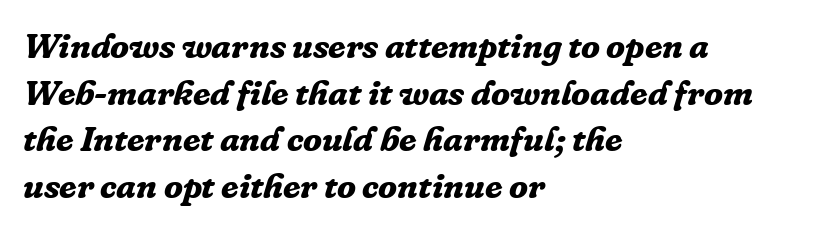
A typesetter would mark this as italic. Weight check: bold — yes, fully. In terms of letterspacing, this is plain default setting. A clean baseline with only descenders dipping below it. The passage shown is typed in a proportional face where columns would drift. These lines stack with their left ends in a neat column.
